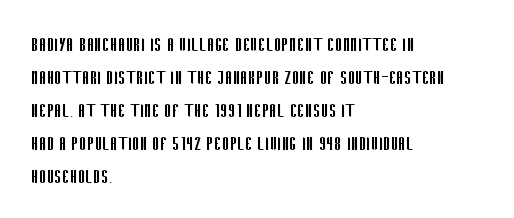
The image shows 23 px text type, upright; set left-aligned, normal line spacing (1.43x), normal letter spacing, not underlined.
